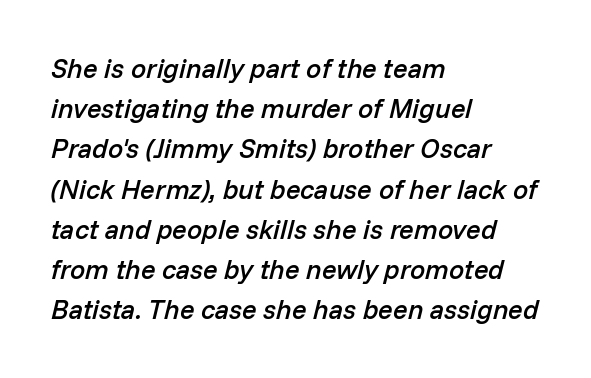
Q: Is the text bold? A: Semi-bold.
Q: Is the text italic (slanted)? A: Yes, it leans right by about 14 degrees.
Q: Is the text underlined? A: No.
Q: How is the paragraph aligned? A: Left-aligned.
Q: Is the spacing between letters normal or unusually wide? A: Normal.
Q: Is the spacing between lines tight, normal or loose? A: Normal.
